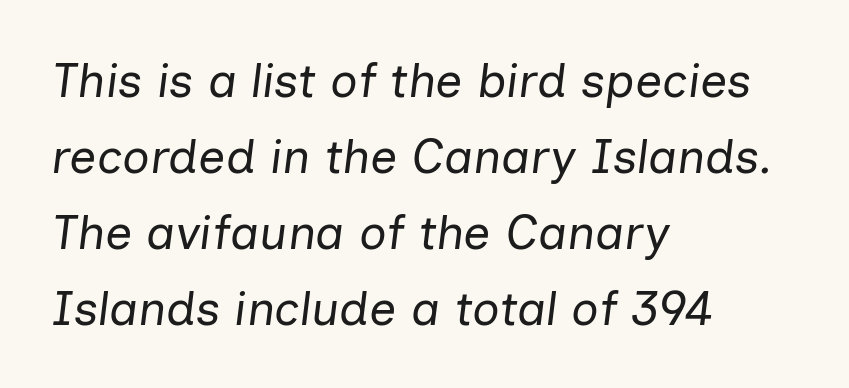
The image shows 48 px regular-weight type, italic (leaning right); set left-aligned, normal line spacing (1.58x), normal letter spacing, not underlined; low stroke contrast and a medium x-height.
